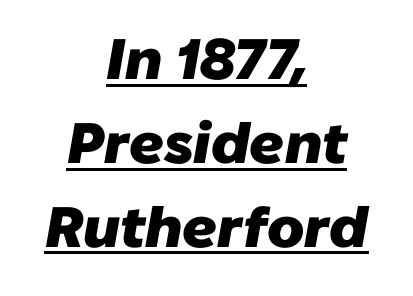
Q: Is the text bold? A: Yes.
Q: Is the typeface a serif or a sans-serif typeface? A: Sans-serif.
Q: Is the text underlined? A: Yes.
Q: How is the paragraph aligned? A: Centered.
Q: Is the spacing between letters normal or unusually wide? A: Normal.
Q: Is the spacing between lines tight, normal or loose? A: Normal.
Q: Width (condensed, normal, or wide)? A: Normal.
Q: Stroke contrast? A: Low.
Q: x-height? A: Medium.
Q: Monospaced? A: No.
